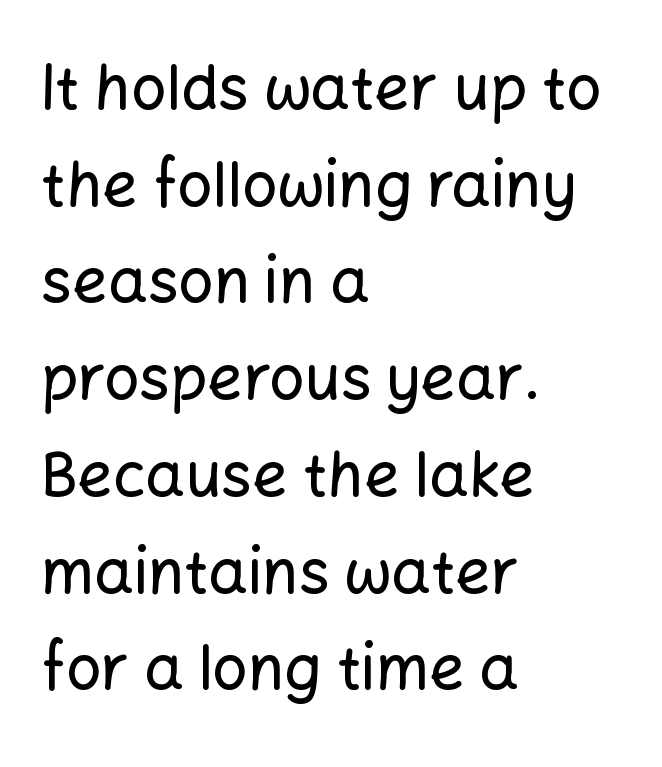
Q: Is the text italic (slanted)? A: No, it is upright.
Q: Is the typeface a serif or a sans-serif typeface? A: Sans-serif.
Q: Is the text underlined? A: No.
Q: How is the paragraph aligned? A: Left-aligned.
Q: Is the spacing between letters normal or unusually wide? A: Normal.
Q: Is the spacing between lines tight, normal or loose? A: Normal.
Q: Width (condensed, normal, or wide)? A: Normal.
Q: Stroke contrast? A: Low.
Q: x-height? A: Medium.
Q: Monospaced? A: No.
